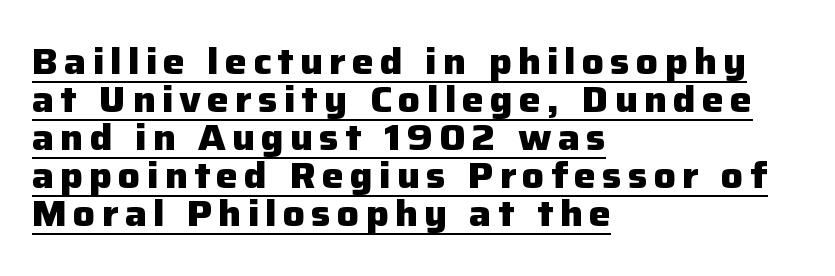
{"serif": "no", "italic": "no", "bold": "yes", "weight": "heavy", "width": "normal", "stroke_contrast": "low", "x_height": "medium", "monospaced": "no", "underline": "yes", "align": "left", "line_spacing": "tight", "line_spacing_ratio": 1.03, "glyph_px": 37}
